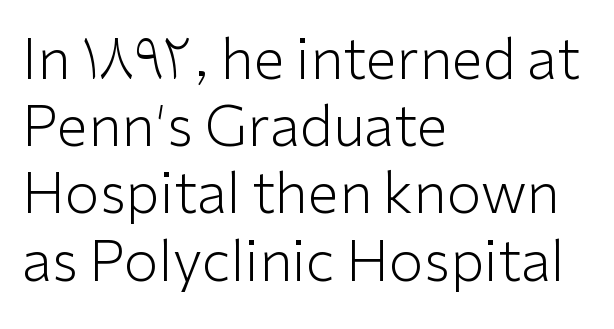
Q: Is the text bold? A: No.
Q: Is the text italic (slanted)? A: No, it is upright.
Q: Is the typeface a serif or a sans-serif typeface? A: Sans-serif.
Q: Is the text underlined? A: No.
Q: How is the paragraph aligned? A: Left-aligned.
Q: Is the spacing between letters normal or unusually wide? A: Normal.
Q: Width (condensed, normal, or wide)? A: Normal.
Q: Stroke contrast? A: Low.
Q: x-height? A: Medium.
Q: Monospaced? A: No.
